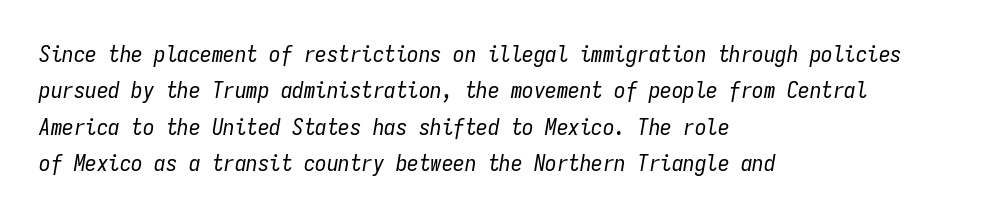
Q: Is the text bold? A: No.
Q: Is the text italic (slanted)? A: Yes, it leans right by about 9 degrees.
Q: Is the text underlined? A: No.
Q: How is the paragraph aligned? A: Left-aligned.
Q: Is the spacing between letters normal or unusually wide? A: Normal.
Q: Is the spacing between lines tight, normal or loose? A: Normal.
